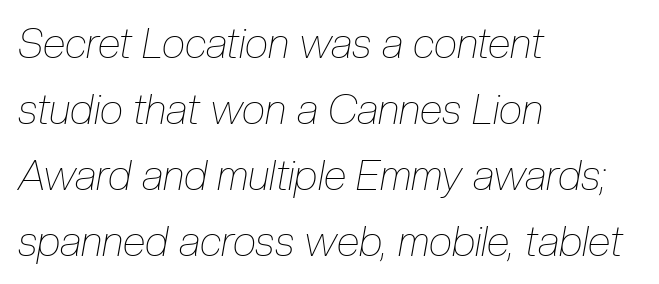
The image shows 42 px thin, condensed type, italic (leaning right); set left-aligned, normal line spacing (1.57x), normal letter spacing, not underlined; low stroke contrast and a medium x-height.
